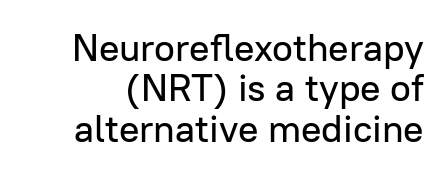
The image shows 38 px sans-serif type, upright; set tight line spacing (1.06x), normal letter spacing, not underlined; low stroke contrast and a medium x-height.
